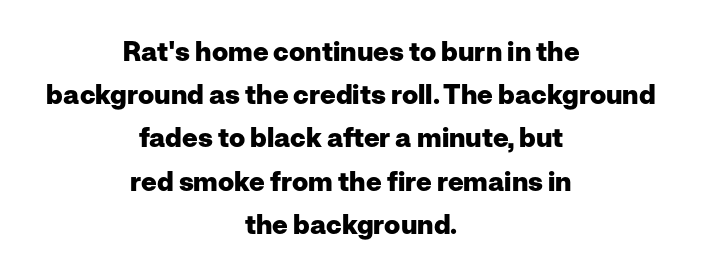
{"italic": "no", "bold": "yes", "underline": "no", "align": "center", "line_spacing": "normal", "line_spacing_ratio": 1.6, "letter_spacing": "normal", "letter_spacing_em": 0.0, "glyph_px": 27}
